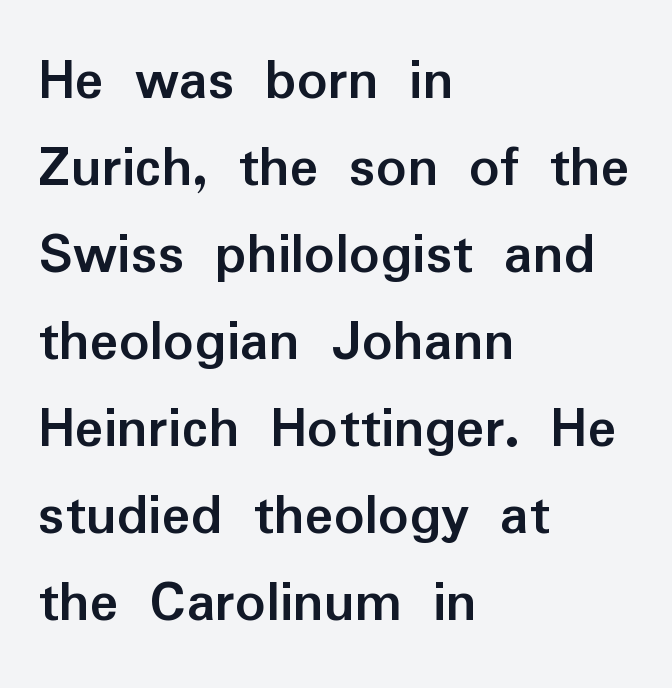
The image shows 60 px semibold sans-serif type, upright; set left-aligned, normal line spacing (1.45x), normal letter spacing, not underlined; low stroke contrast and a medium x-height.
